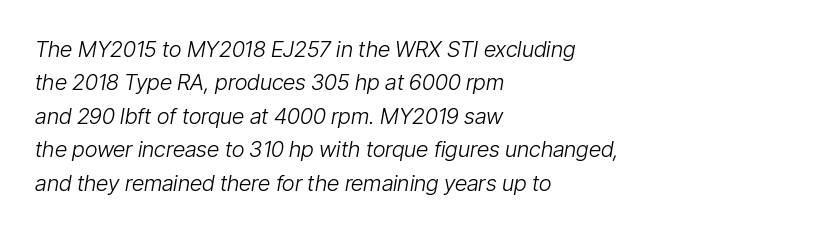
What's the leading like? Ordinary, nothing unusual. Descenders hang freely into open space. This is oblique type, the kind used for emphasis or titles. You could call the tracking neutral — neither tight nor loose. A classic flush-left, rag-right setting is used for this passage. Heft: none added — not bold.
